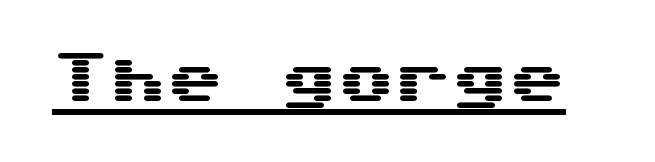
{"serif": "no", "italic": "no", "width": "wide", "stroke_contrast": "medium", "x_height": "medium", "underline": "yes", "letter_spacing": "normal", "letter_spacing_em": 0.0, "glyph_px": 57}
